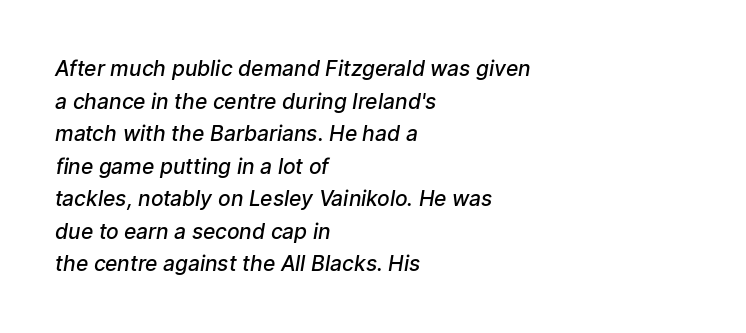
Q: Is the text bold? A: Semi-bold.
Q: Is the text underlined? A: No.
Q: How is the paragraph aligned? A: Left-aligned.
Q: Is the spacing between letters normal or unusually wide? A: Normal.
Q: Is the spacing between lines tight, normal or loose? A: Normal.
